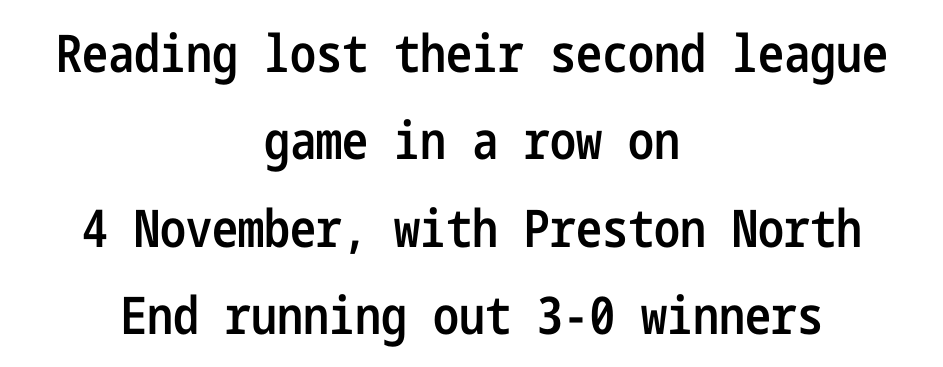
Q: Is the text bold? A: Semi-bold.
Q: Is the text italic (slanted)? A: No, it is upright.
Q: Is the typeface a serif or a sans-serif typeface? A: Sans-serif.
Q: Is the text underlined? A: No.
Q: How is the paragraph aligned? A: Centered.
Q: Is the spacing between letters normal or unusually wide? A: Normal.
Q: Is the spacing between lines tight, normal or loose? A: Normal.
Q: Width (condensed, normal, or wide)? A: Condensed.
Q: Stroke contrast? A: Low.
Q: x-height? A: Medium.
